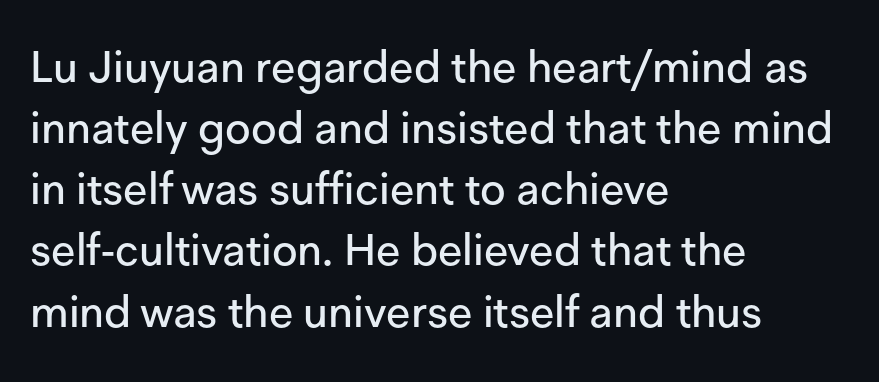
Q: Is the text italic (slanted)? A: No, it is upright.
Q: Is the typeface a serif or a sans-serif typeface? A: Sans-serif.
Q: Is the text underlined? A: No.
Q: How is the paragraph aligned? A: Left-aligned.
Q: Is the spacing between letters normal or unusually wide? A: Normal.
Q: Is the spacing between lines tight, normal or loose? A: Normal.
Q: Width (condensed, normal, or wide)? A: Normal.
Q: Stroke contrast? A: Low.
Q: x-height? A: Medium.
Q: Monospaced? A: No.
